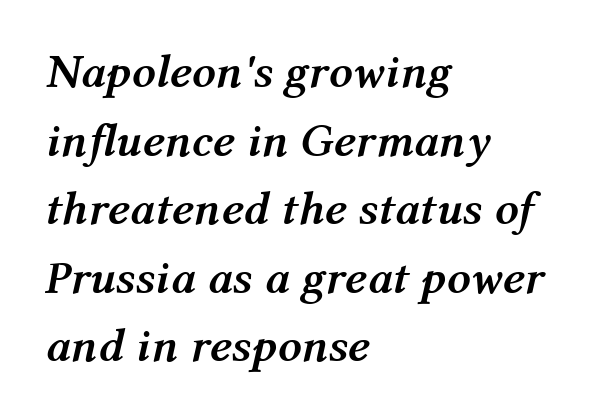
The image shows 47 px semibold type, italic (leaning right); set left-aligned, normal line spacing (1.46x), normal letter spacing, not underlined; medium stroke contrast and a medium x-height.
